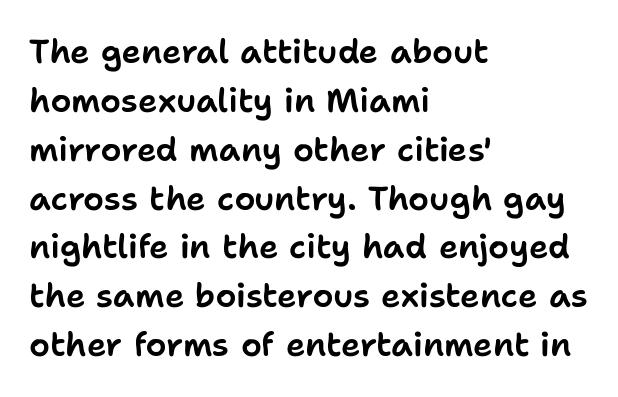
Q: Is the text italic (slanted)? A: No, it is upright.
Q: Is the typeface a serif or a sans-serif typeface? A: Sans-serif.
Q: Is the text underlined? A: No.
Q: How is the paragraph aligned? A: Left-aligned.
Q: Is the spacing between letters normal or unusually wide? A: Normal.
Q: Is the spacing between lines tight, normal or loose? A: Normal.
Q: Width (condensed, normal, or wide)? A: Normal.
Q: Stroke contrast? A: Low.
Q: x-height? A: Medium.
Q: Monospaced? A: No.
